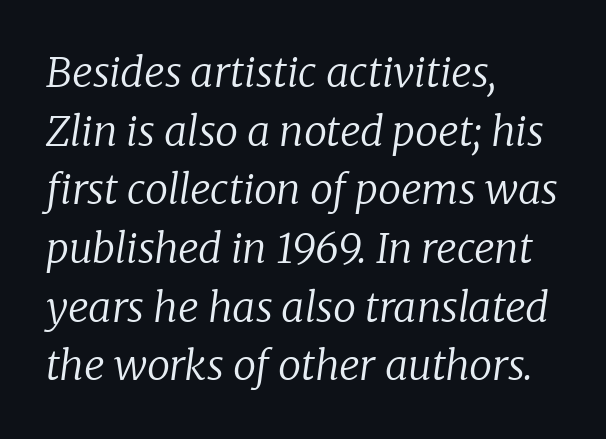
Q: Is the text bold? A: No.
Q: Is the text italic (slanted)? A: Yes, it leans right by about 8 degrees.
Q: Is the typeface a serif or a sans-serif typeface? A: Serif.
Q: Is the text underlined? A: No.
Q: How is the paragraph aligned? A: Left-aligned.
Q: Is the spacing between letters normal or unusually wide? A: Normal.
Q: Is the spacing between lines tight, normal or loose? A: Normal.
Q: Width (condensed, normal, or wide)? A: Normal.
Q: Stroke contrast? A: Low.
Q: x-height? A: Medium.
Q: Monospaced? A: No.
